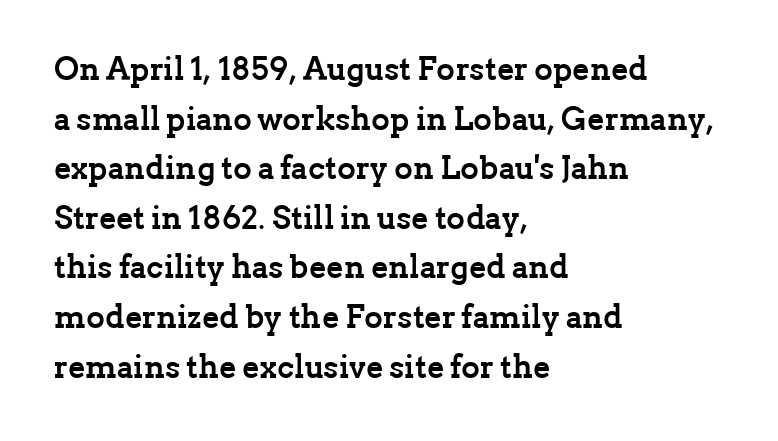
The image shows 32 px semibold serif type, upright; set left-aligned, normal line spacing (1.55x), normal letter spacing, not underlined; low stroke contrast and a medium x-height.
